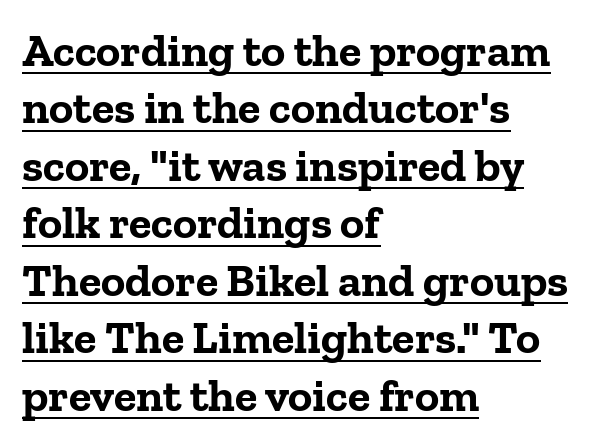
{"serif": "yes", "italic": "no", "bold": "yes", "weight": "bold", "width": "normal", "stroke_contrast": "low", "x_height": "medium", "monospaced": "no", "underline": "yes", "align": "left", "line_spacing": "normal", "line_spacing_ratio": 1.25, "letter_spacing": "normal", "letter_spacing_em": 0.0, "glyph_px": 46}
